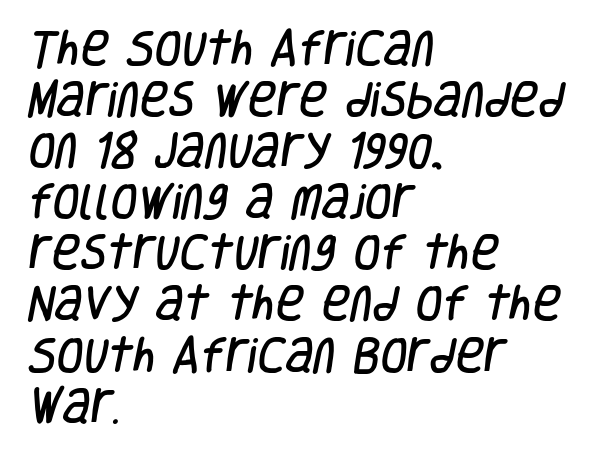
Honestly, the letter spacing is just normal — you wouldn't notice it. A classic flush-left, rag-right setting is used for this passage. The designer left line spacing at the default. The rendering uses natural spacing where letterforms have individual widths. The typeface chosen for these lines omits serifs. Each row of text sits above clean, open space.
